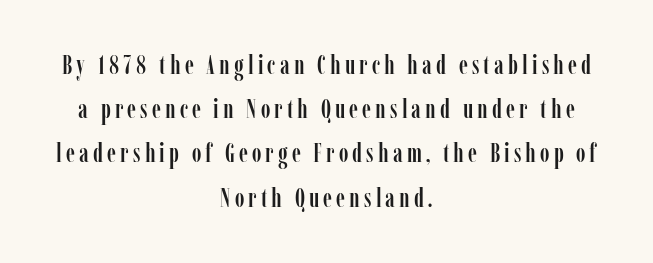
The image shows 26 px text type, upright; set centered, normal line spacing (1.7x), not underlined.
